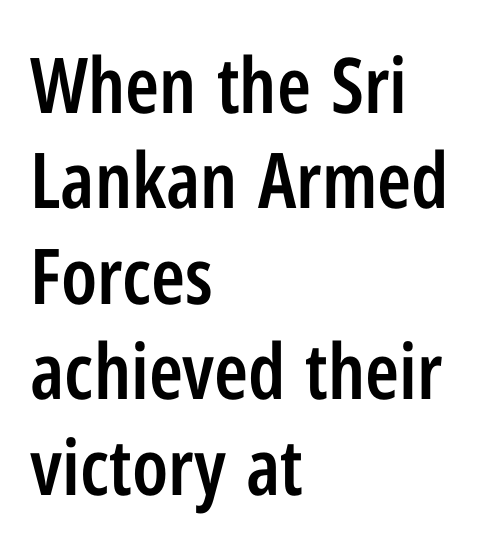
The letters sit at their default tracking, neither squeezed nor spread. This sample has the flowing, uneven cadence of proportional lettering. The area under the type is left untouched. A roman cut, with each character standing at attention.
